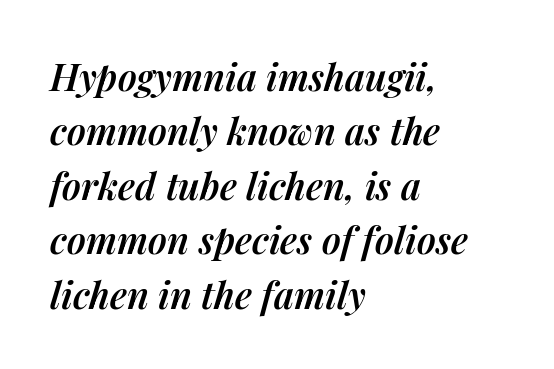
The image shows 37 px semibold type, italic (leaning right); set left-aligned, normal line spacing (1.47x), normal letter spacing, not underlined; medium stroke contrast and a medium x-height.
